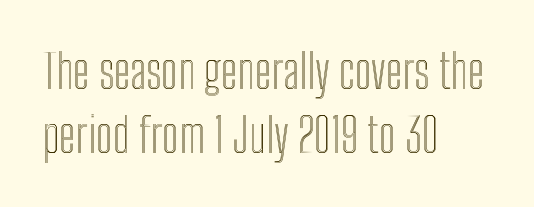
{"italic": "no", "width": "condensed", "x_height": "medium", "monospaced": "no", "underline": "no", "align": "left", "line_spacing": "normal", "line_spacing_ratio": 1.37, "letter_spacing": "normal", "letter_spacing_em": 0.0, "glyph_px": 47}
